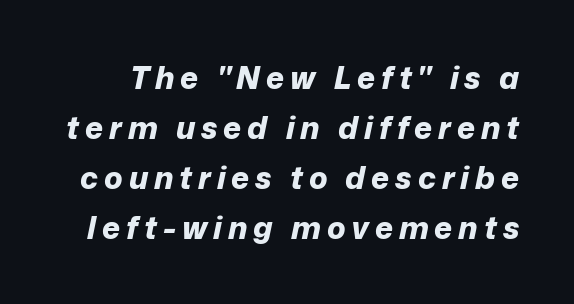
The image shows 31 px bold type, italic (leaning right); set normal line spacing (1.61x), not underlined; low stroke contrast and a medium x-height.
